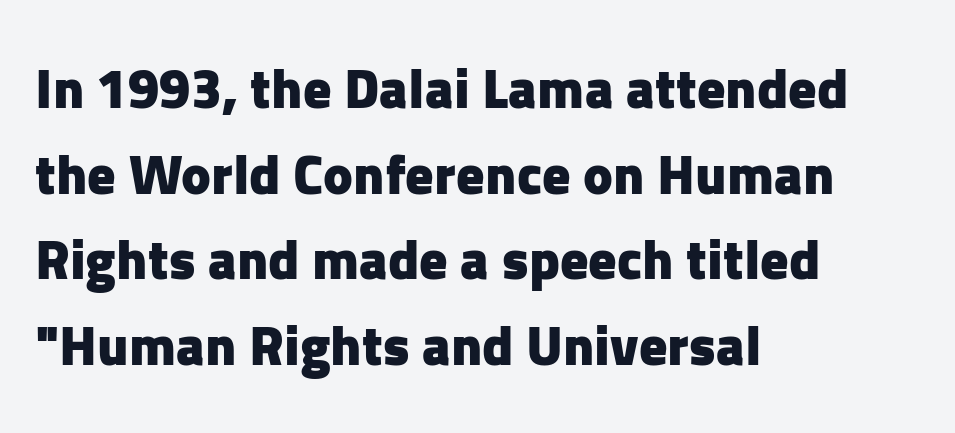
These lines keep a tight, regular rhythm from letter to letter. Caption: multi-line text, flush left, ragged right. Does the type have serifs? No, each stem ends abruptly. Every stem runs plumb, perpendicular to the baseline. Rows of type keep a routine distance in the vertical direction.
